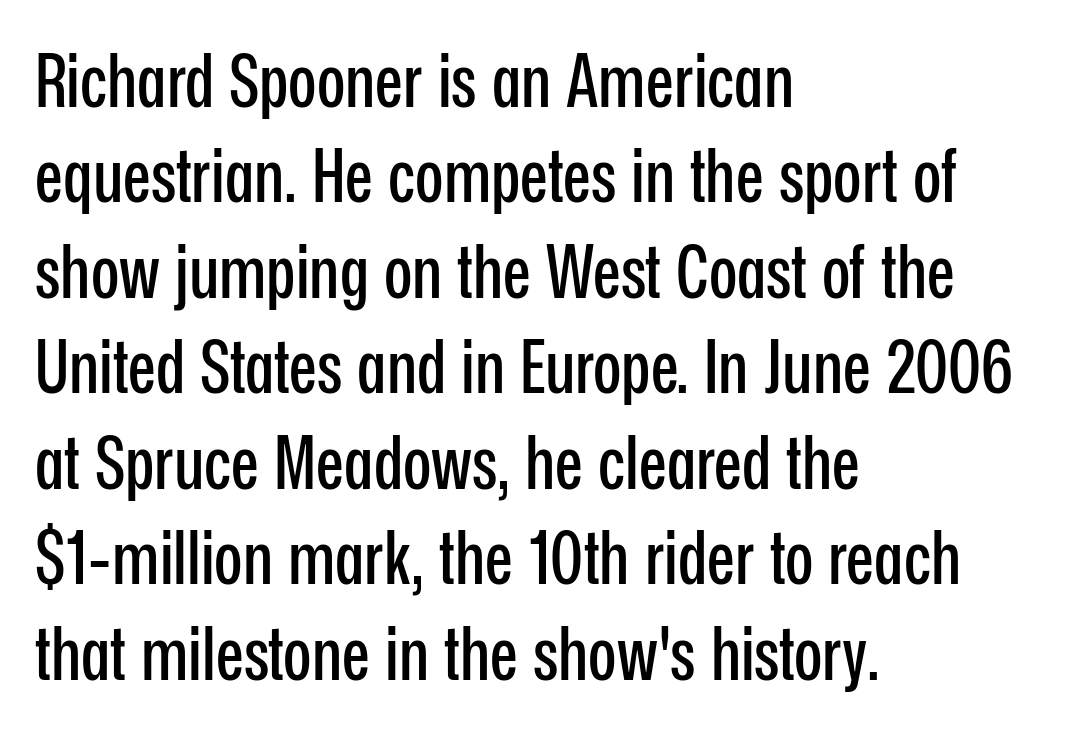
The image shows 74 px condensed sans-serif type, upright; set left-aligned, normal line spacing (1.29x), normal letter spacing, not underlined; low stroke contrast and a medium x-height.
